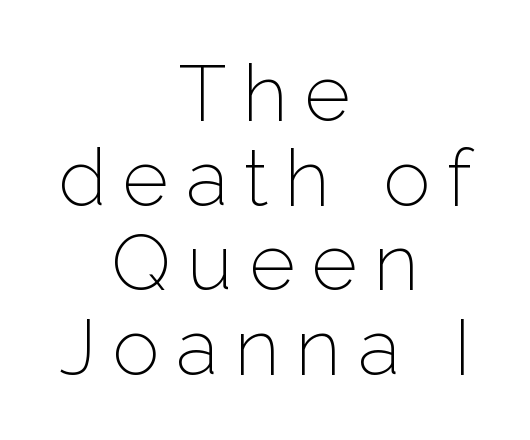
The image shows 79 px light sans-serif type, upright; set centered, tight line spacing (1.07x), unusually wide letter spacing (+0.21 em), not underlined; low stroke contrast and a medium x-height.
